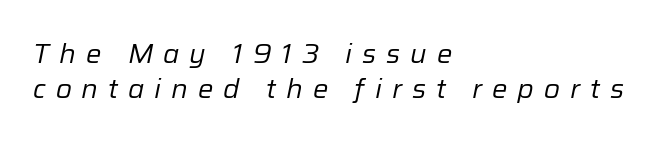
The image shows 26 px text type, italic (leaning right); set left-aligned, normal line spacing (1.34x), unusually wide letter spacing (+0.38 em), not underlined.
